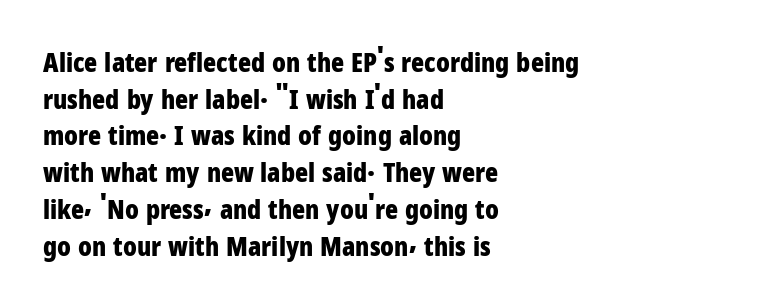
{"italic": "no", "bold": "yes", "underline": "no", "align": "left", "line_spacing": "normal", "line_spacing_ratio": 1.36, "letter_spacing": "normal", "letter_spacing_em": 0.0, "glyph_px": 27}
